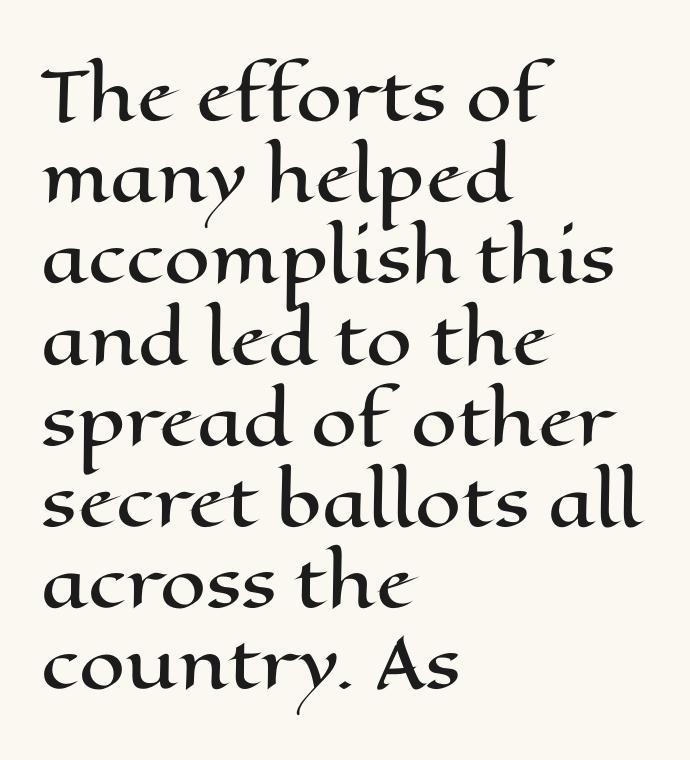
{"italic": "no", "width": "wide", "stroke_contrast": "high", "x_height": "medium", "monospaced": "no", "underline": "no", "align": "left", "line_spacing_ratio": 1.23, "letter_spacing": "normal", "letter_spacing_em": 0.0, "glyph_px": 66}
